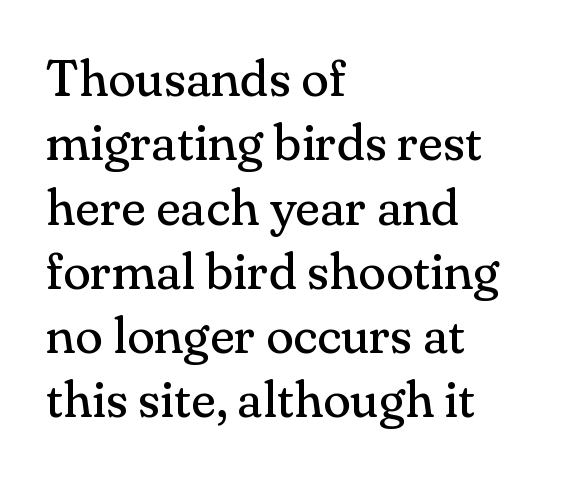
{"serif": "yes", "italic": "no", "bold": "no", "weight": "regular", "width": "normal", "stroke_contrast": "medium", "x_height": "small", "monospaced": "no", "underline": "no", "align": "left", "line_spacing": "normal", "line_spacing_ratio": 1.26, "letter_spacing": "normal", "letter_spacing_em": 0.0, "glyph_px": 51}
